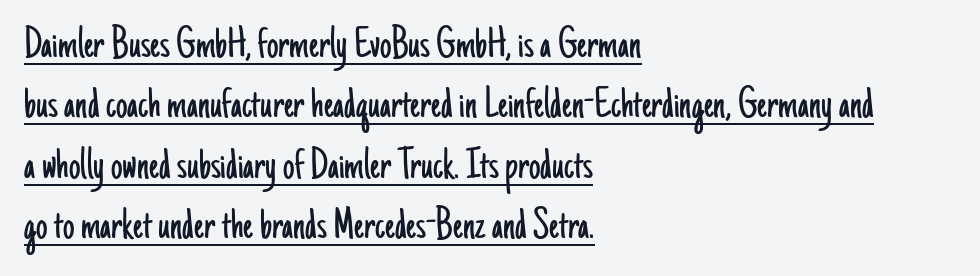
Vertically, the passage feels balanced, rows spaced as you'd expect. No extra ink here — the face is not bold. The rendering anchors every line to the left-hand side. Stroke terminals: plain, sans-serif. Italic: no, the glyphs are upright roman. Like a heading marked for emphasis, these lines bear an underscore.
